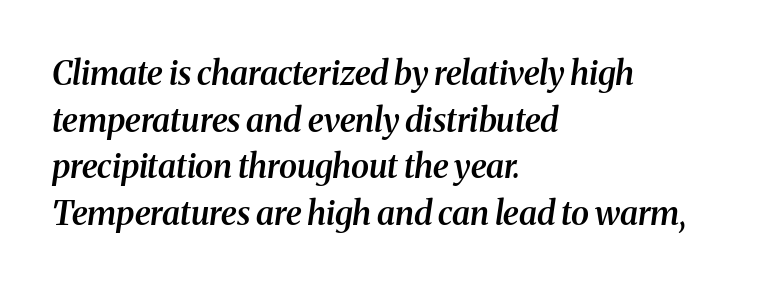
{"serif": "yes", "italic": "yes", "lean": "right", "slant_degrees": 8, "bold": "semi", "weight": "semibold", "width": "normal", "stroke_contrast": "medium", "x_height": "medium", "monospaced": "no", "underline": "no", "align": "left", "line_spacing": "normal", "line_spacing_ratio": 1.41, "letter_spacing": "normal", "letter_spacing_em": 0.0, "glyph_px": 33}
